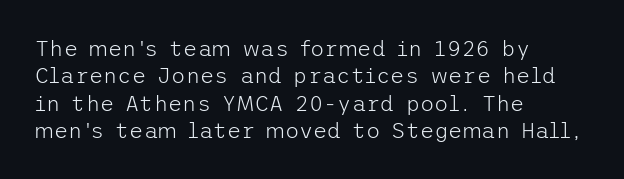
Q: Is the text bold? A: No.
Q: Is the text italic (slanted)? A: No, it is upright.
Q: Is the text underlined? A: No.
Q: How is the paragraph aligned? A: Left-aligned.
Q: Is the spacing between letters normal or unusually wide? A: Normal.
Q: Is the spacing between lines tight, normal or loose? A: Normal.
